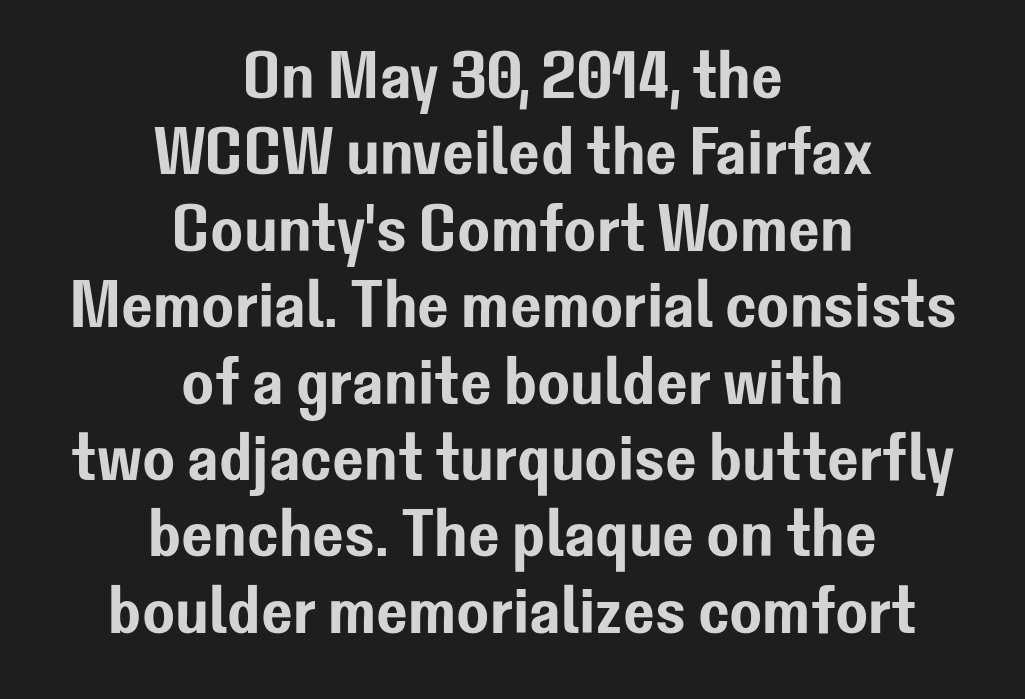
{"serif": "no", "italic": "no", "width": "normal", "stroke_contrast": "low", "x_height": "medium", "monospaced": "no", "underline": "no", "align": "center", "line_spacing": "tight", "line_spacing_ratio": 1.14, "letter_spacing": "normal", "letter_spacing_em": 0.0, "glyph_px": 67}
